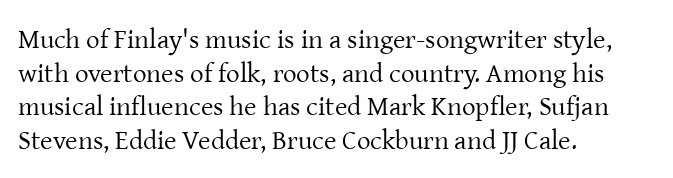
{"italic": "no", "bold": "no", "underline": "no", "align": "left", "line_spacing": "normal", "line_spacing_ratio": 1.25, "letter_spacing": "normal", "letter_spacing_em": 0.0, "glyph_px": 27}
